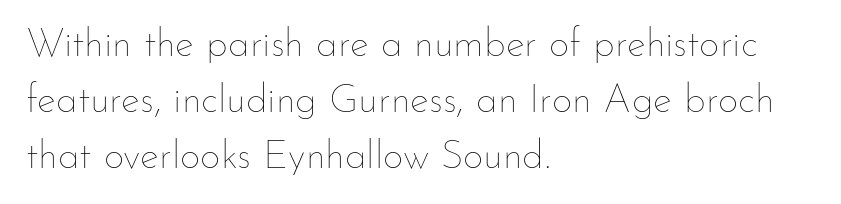
The image shows 40 px thin type, upright; set left-aligned, normal line spacing (1.4x), normal letter spacing, not underlined; low stroke contrast and a small x-height.
